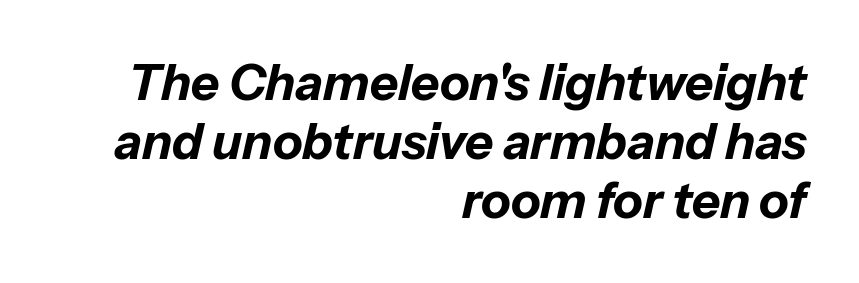
Notice how the passage keeps a crisp vertical edge on the right only. The zone under the glyphs is completely vacant. Honestly, the letter spacing is just normal — you wouldn't notice it. Thick stems and heavy bowls — unmistakably bold. The face used here has a pronounced slope to its letters.
